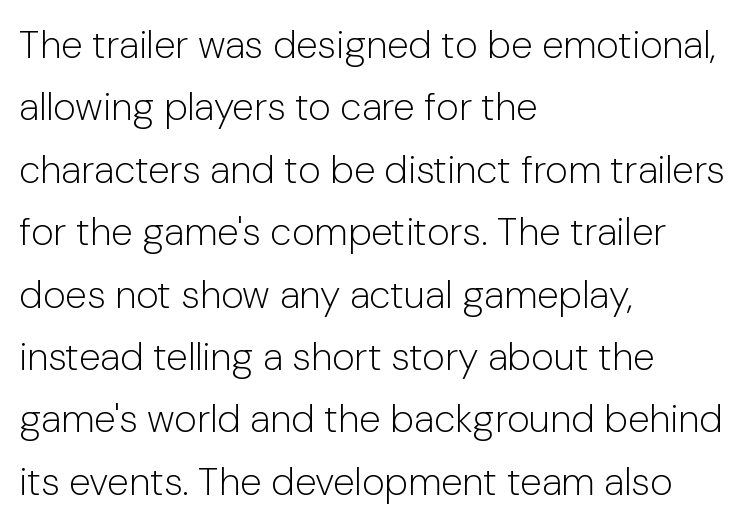
Q: Is the text bold? A: No.
Q: Is the text italic (slanted)? A: No, it is upright.
Q: Is the typeface a serif or a sans-serif typeface? A: Sans-serif.
Q: Is the text underlined? A: No.
Q: How is the paragraph aligned? A: Left-aligned.
Q: Is the spacing between letters normal or unusually wide? A: Normal.
Q: Is the spacing between lines tight, normal or loose? A: Normal.
Q: Width (condensed, normal, or wide)? A: Normal.
Q: Stroke contrast? A: Low.
Q: x-height? A: Medium.
Q: Monospaced? A: No.
